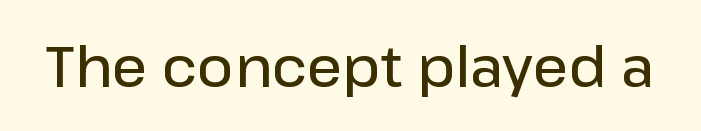
You can tell from the bare stems that sans-serif type was used. Caption: standard tracking, unaltered. Is this a fixed-width face? No — the glyphs have proportional, varying widths. Strokes here are thickened, but only to semibold level.
